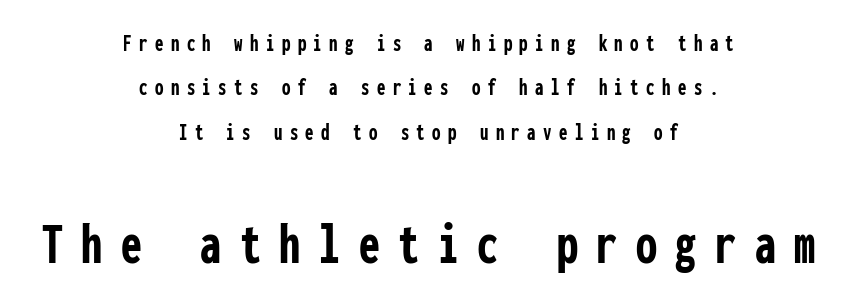
Q: Is the text bold? A: Yes.
Q: Is the text italic (slanted)? A: No, it is upright.
Q: Is the typeface a serif or a sans-serif typeface? A: Sans-serif.
Q: Is the text underlined? A: No.
Q: How is the paragraph aligned? A: Centered.
Q: Is the spacing between letters normal or unusually wide? A: Unusually wide.
Q: Which block of text is set in a larger size, the first (top) or the second (bottom)? A: The second (bottom) one.
Q: Width (condensed, normal, or wide)? A: Condensed.
Q: Stroke contrast? A: Low.
Q: x-height? A: Medium.
Q: Monospaced? A: Yes.
